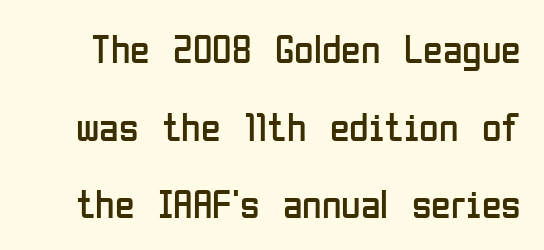
Upright lettering throughout. The passage shown has conventional tracking throughout. A typesetter would call this proportional, since set widths differ per character. The typeface chosen for these lines omits serifs.
